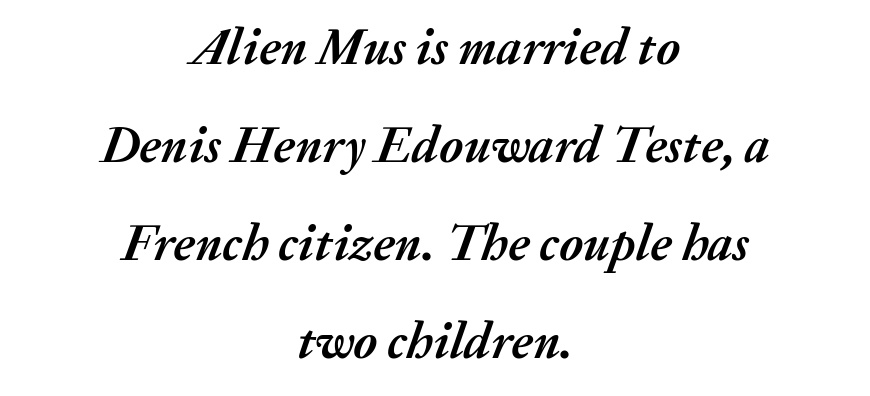
Glance below the letters and you will spot only blank space. Character widths vary here, with narrow letters taking less room than wide ones. Designer's note — italics engaged. Is the letter spacing exaggerated? No — it looks like the ordinary default.
